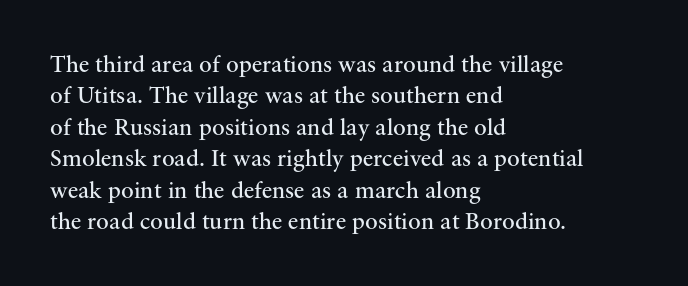
The image shows 24 px text type, upright; set left-aligned, normal line spacing (1.31x), normal letter spacing, not underlined.
